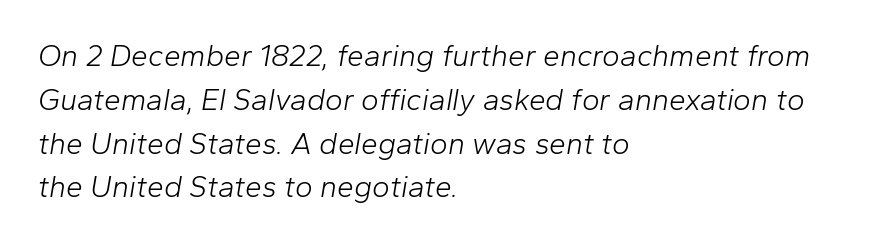
Q: Is the text bold? A: No.
Q: Is the text italic (slanted)? A: Yes, it leans right by about 10 degrees.
Q: Is the text underlined? A: No.
Q: How is the paragraph aligned? A: Left-aligned.
Q: Is the spacing between letters normal or unusually wide? A: Normal.
Q: Is the spacing between lines tight, normal or loose? A: Normal.
Q: Width (condensed, normal, or wide)? A: Normal.
Q: Stroke contrast? A: Low.
Q: x-height? A: Medium.
Q: Monospaced? A: No.
